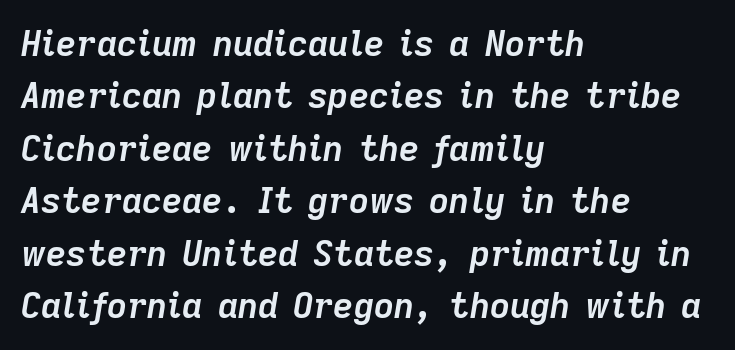
The letters are bold, with thick, heavy strokes. The letters are slanted; this is an italic face. The passage is arranged the way most books set body copy — flush left. The letters advance in unequal steps, a hallmark of proportional type.
